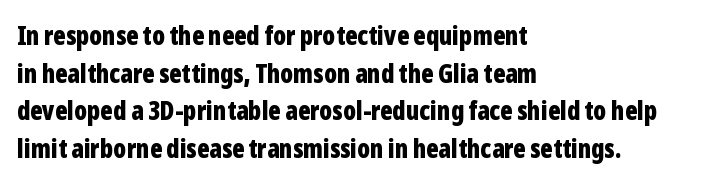
On the weight axis this lands at bold, roughly 700. Words float on clear page, feet unadorned. Interline gaps are of average width in this sample. The rendering keeps characters at their native spacing. In terms of posture, this sample is upright.
